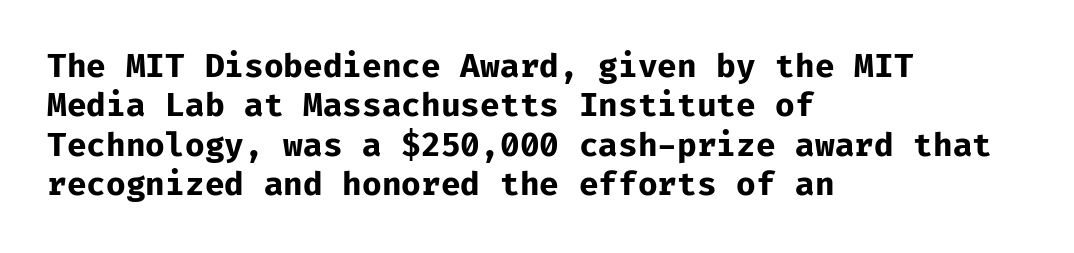
Short note: letters normally spaced. Each letter's strokes conclude bluntly, with no projecting serifs. Casual observation: everything's shoved over to the left. Italic: no, the glyphs are upright roman. Clear beneath every line of the passage. Heavy, bold letterforms.
